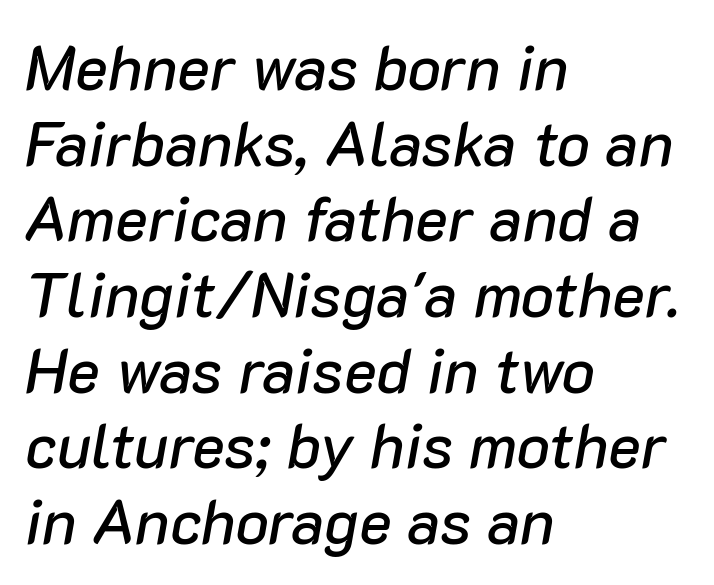
The image shows 62 px text type, italic (leaning right); set left-aligned, line spacing 1.22x, normal letter spacing, not underlined; low stroke contrast and a medium x-height.
